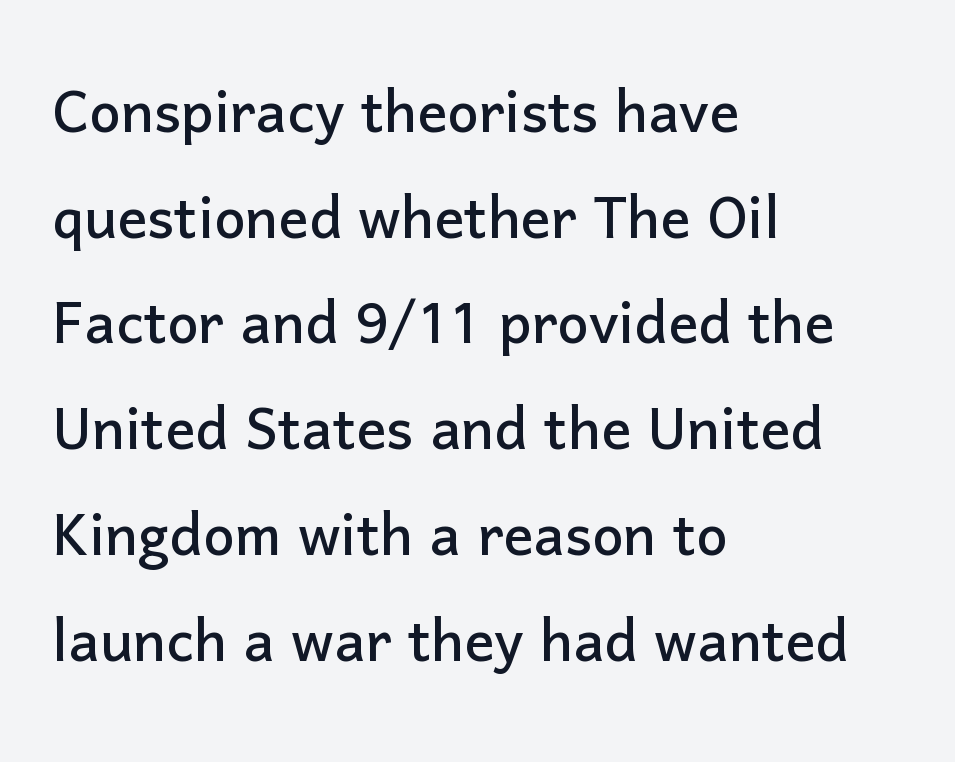
Q: Is the text italic (slanted)? A: No, it is upright.
Q: Is the typeface a serif or a sans-serif typeface? A: Sans-serif.
Q: Is the text underlined? A: No.
Q: How is the paragraph aligned? A: Left-aligned.
Q: Is the spacing between letters normal or unusually wide? A: Normal.
Q: Is the spacing between lines tight, normal or loose? A: Normal.
Q: Width (condensed, normal, or wide)? A: Normal.
Q: Stroke contrast? A: Low.
Q: x-height? A: Medium.
Q: Monospaced? A: No.
